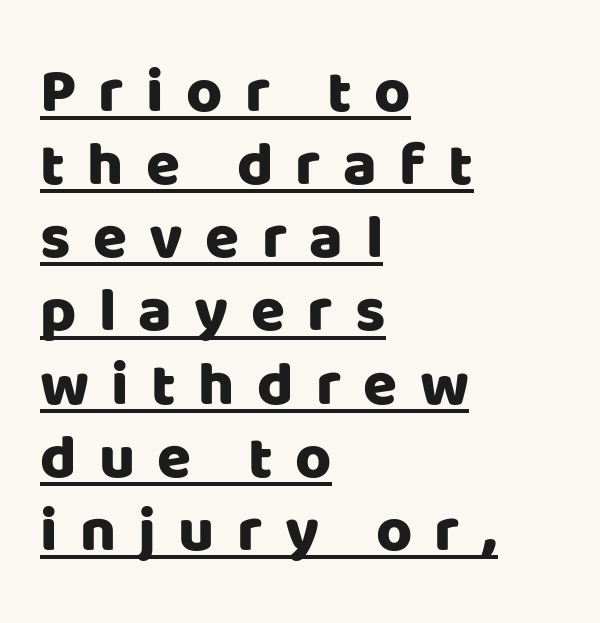
Q: Is the text italic (slanted)? A: No, it is upright.
Q: Is the typeface a serif or a sans-serif typeface? A: Sans-serif.
Q: Is the text underlined? A: Yes.
Q: How is the paragraph aligned? A: Left-aligned.
Q: Is the spacing between letters normal or unusually wide? A: Unusually wide.
Q: Width (condensed, normal, or wide)? A: Normal.
Q: Stroke contrast? A: Low.
Q: x-height? A: Large.
Q: Monospaced? A: No.
